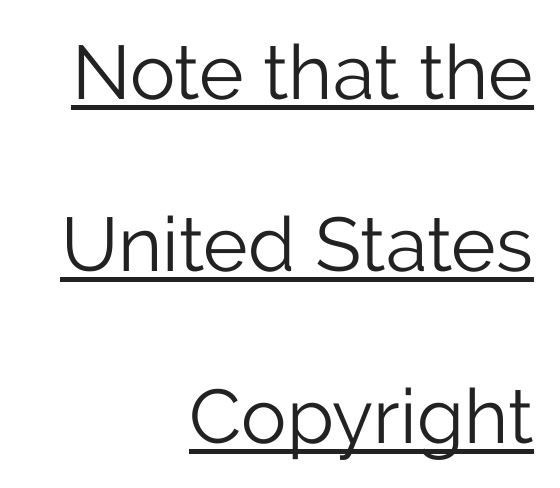
Check where the strokes stop: nothing finishes them off — pure sans. Each letter keeps its own natural width here, so spacing adapts to shape. Weight: regular or lighter. This sample trades compactness for vertical openness between lines.
